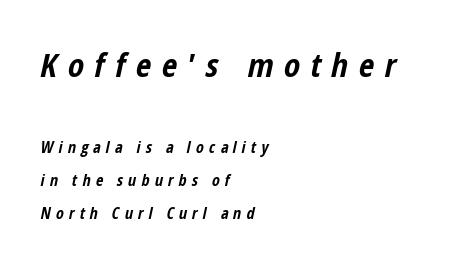
Q: Is the text bold? A: Yes.
Q: Is the text italic (slanted)? A: Yes, it leans right by about 12 degrees.
Q: Is the text underlined? A: No.
Q: How is the paragraph aligned? A: Left-aligned.
Q: Is the spacing between letters normal or unusually wide? A: Unusually wide.
Q: Is the spacing between lines tight, normal or loose? A: Loose.
Q: Which block of text is set in a larger size, the first (top) or the second (bottom)? A: The first (top) one.
Q: Width (condensed, normal, or wide)? A: Condensed.
Q: Stroke contrast? A: Low.
Q: x-height? A: Medium.
Q: Monospaced? A: No.
